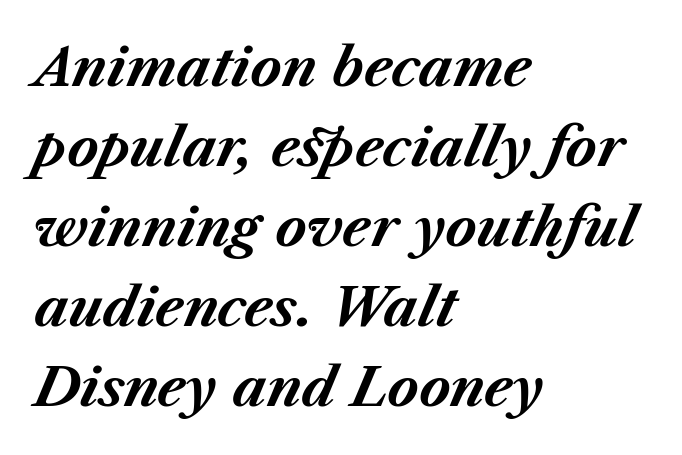
The image shows 53 px bold type, italic (leaning right); set left-aligned, normal line spacing (1.51x), normal letter spacing, not underlined; medium stroke contrast and a medium x-height.
